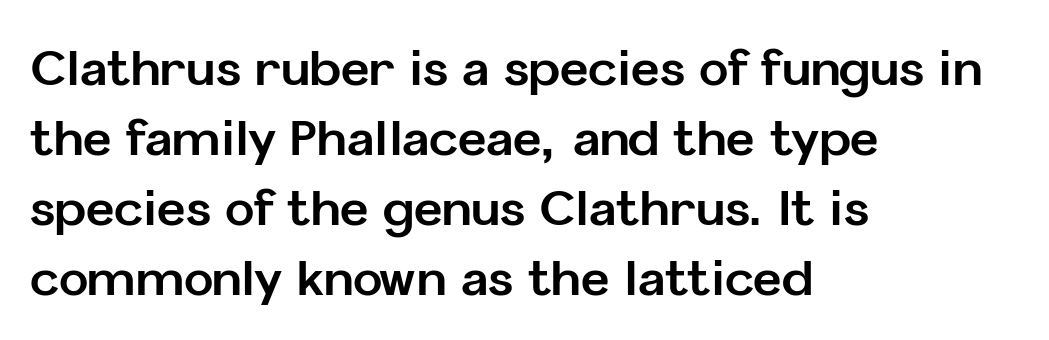
The image shows 49 px bold sans-serif type, upright; set left-aligned, normal line spacing (1.43x), normal letter spacing, not underlined; low stroke contrast and a medium x-height.
